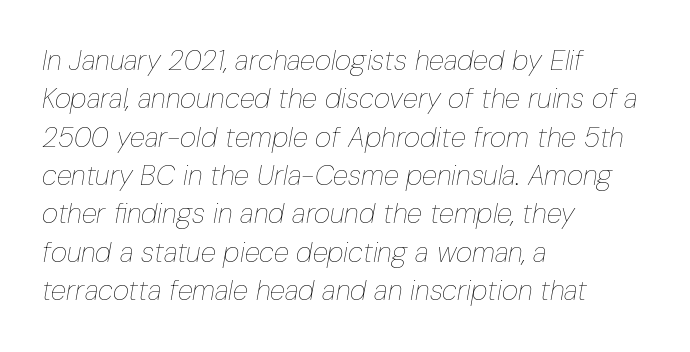
These lines sit exactly where default settings would place them. Heft: none added — not bold. Look at the tracking — it's just the regular setting, nothing added. Looking at the ascenders, they clearly lean. The face used here is proportionally spaced, like ordinary book or web type.
